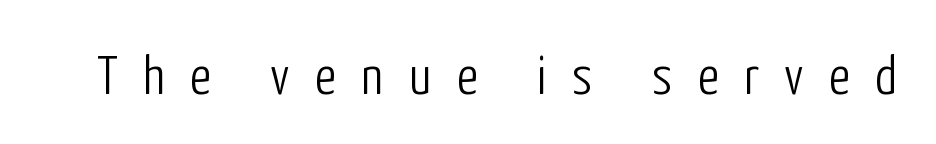
The image shows 55 px light, condensed sans-serif type, upright; set unusually wide letter spacing (+0.46 em), not underlined; low stroke contrast and a medium x-height.
